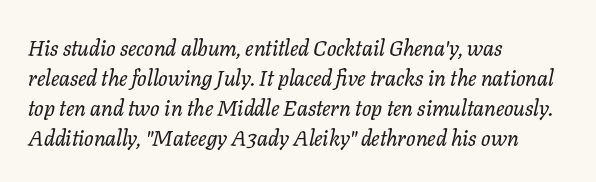
{"italic": "yes", "lean": "right", "slant_degrees": 11, "underline": "no", "align": "left", "line_spacing": "normal", "line_spacing_ratio": 1.37, "letter_spacing": "normal", "letter_spacing_em": 0.0, "glyph_px": 22}
